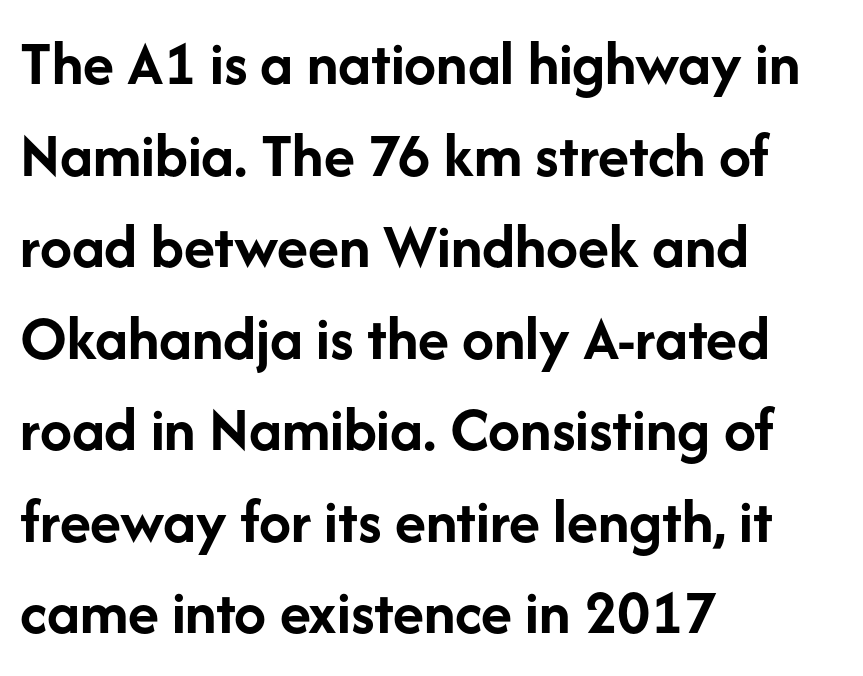
{"serif": "no", "italic": "no", "bold": "yes", "weight": "semibold", "width": "normal", "stroke_contrast": "low", "x_height": "medium", "monospaced": "no", "underline": "no", "align": "left", "line_spacing": "normal", "line_spacing_ratio": 1.43, "letter_spacing": "normal", "letter_spacing_em": 0.0, "glyph_px": 64}
